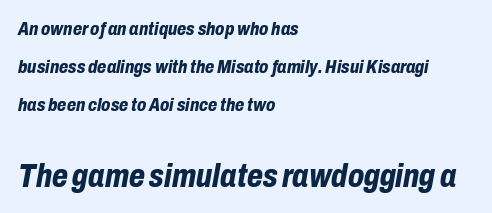
{"italic": "yes", "lean": "right", "slant_degrees": 10, "bold": "yes", "weight": "bold", "width": "condensed", "stroke_contrast": "low", "x_height": "medium", "monospaced": "no", "underline": "no", "align": "left", "line_spacing": "loose", "line_spacing_ratio": 2.0, "letter_spacing": "normal", "letter_spacing_em": 0.0, "larger_block": "second", "size_ratio": 1.74, "glyph_px": 33}
